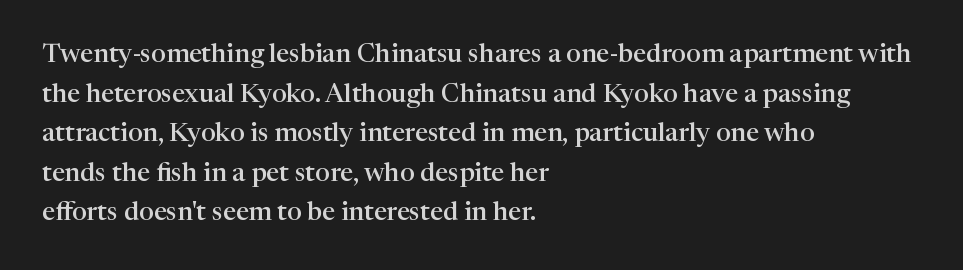
{"italic": "no", "bold": "semi", "underline": "no", "align": "left", "line_spacing": "normal", "line_spacing_ratio": 1.52, "letter_spacing": "normal", "letter_spacing_em": 0.0, "glyph_px": 26}
